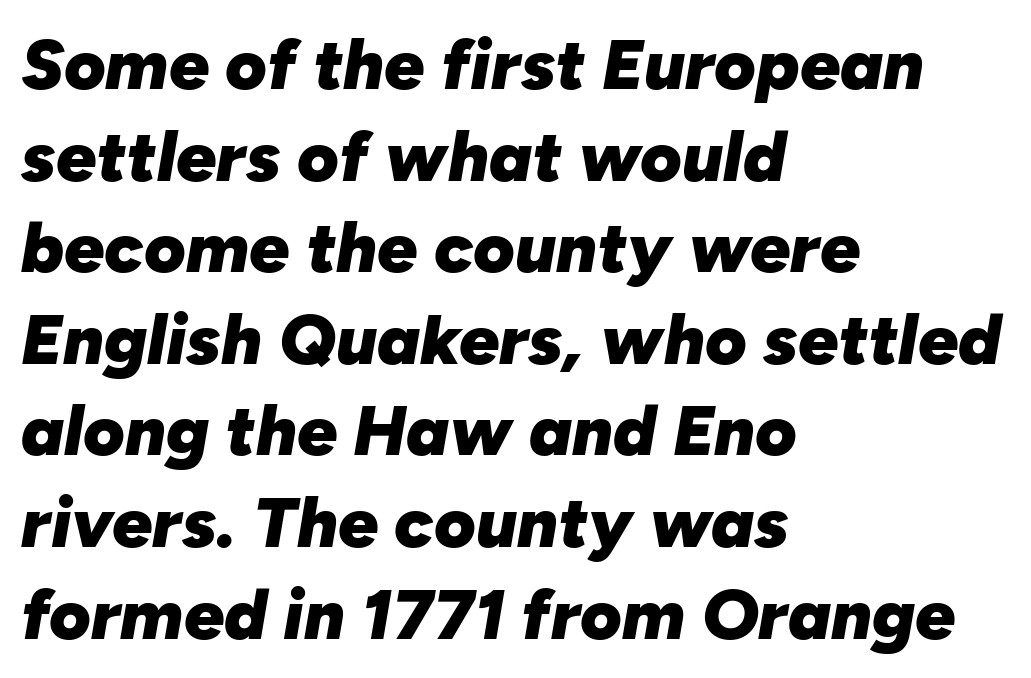
Q: Is the text bold? A: Yes.
Q: Is the text italic (slanted)? A: Yes, it leans right by about 10 degrees.
Q: Is the text underlined? A: No.
Q: How is the paragraph aligned? A: Left-aligned.
Q: Is the spacing between letters normal or unusually wide? A: Normal.
Q: Is the spacing between lines tight, normal or loose? A: Normal.
Q: Width (condensed, normal, or wide)? A: Normal.
Q: Stroke contrast? A: Low.
Q: x-height? A: Medium.
Q: Monospaced? A: No.
